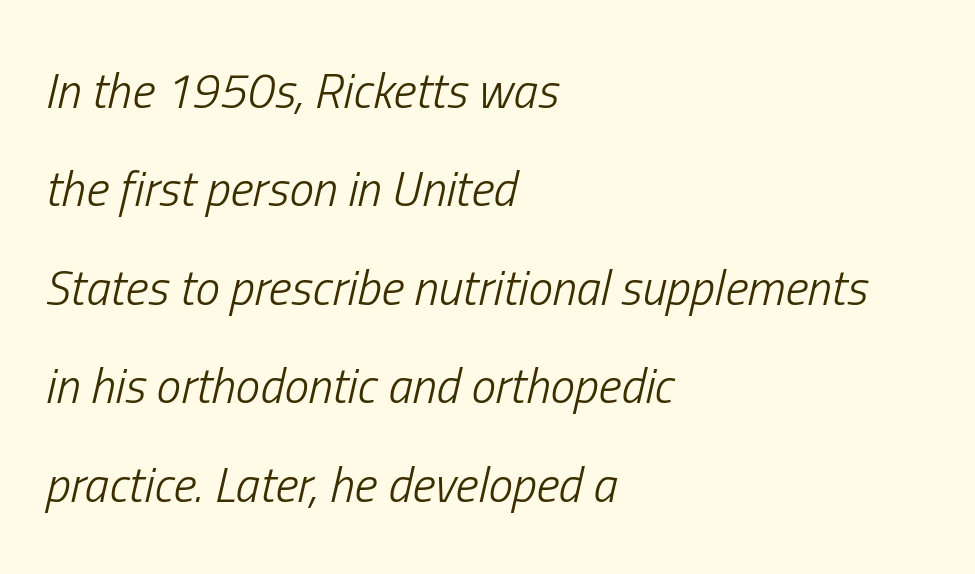
The vertical gap from one line to the next is large. Honestly, the letter spacing is just normal — you wouldn't notice it. The axis of the letterforms is tilted away from vertical. No chunkiness to these letters — they're not bold. Glance below the letters and you will spot only blank space. Casual observation: everything's shoved over to the left.
